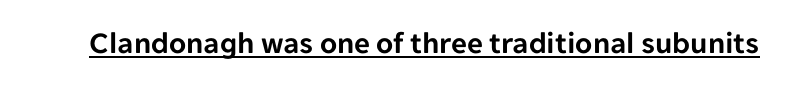
{"serif": "no", "italic": "no", "width": "normal", "stroke_contrast": "low", "x_height": "medium", "monospaced": "no", "underline": "yes", "letter_spacing": "normal", "letter_spacing_em": 0.0, "glyph_px": 31}
